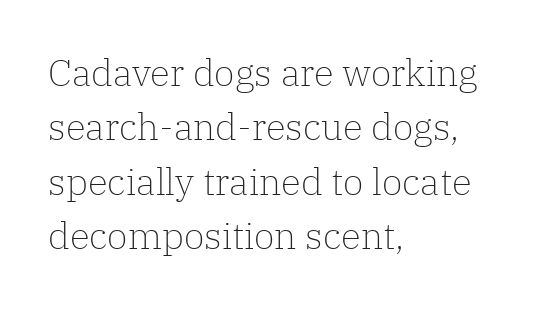
The image shows 37 px light serif type, upright; set left-aligned, normal line spacing (1.47x), normal letter spacing, not underlined; low stroke contrast and a medium x-height.
